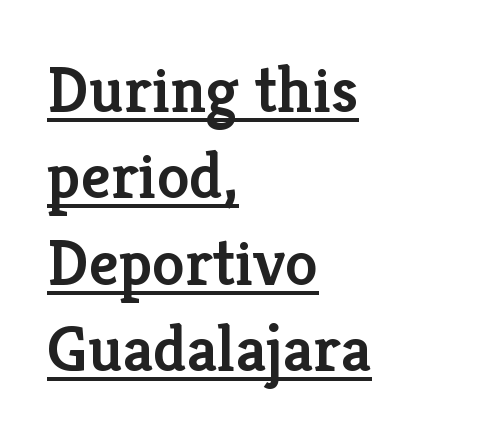
The image shows 66 px semibold serif type, upright; set left-aligned, normal line spacing (1.31x), normal letter spacing, underlined; low stroke contrast and a medium x-height.
